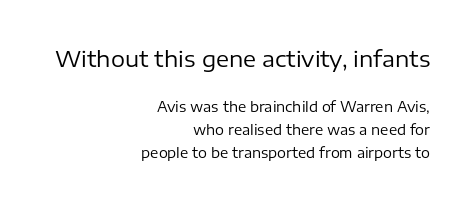
The letterforms sit shoulder to shoulder at normal distance. The letters in the upper block stand taller than those in the block below. The lettering holds an erect, upright posture throughout. The glyphs are unaccompanied by any horizontal stroke below them. How would I describe the line gaps? Plain and ordinary. A quiet, ordinary-to-light weight characterises the typeface.
